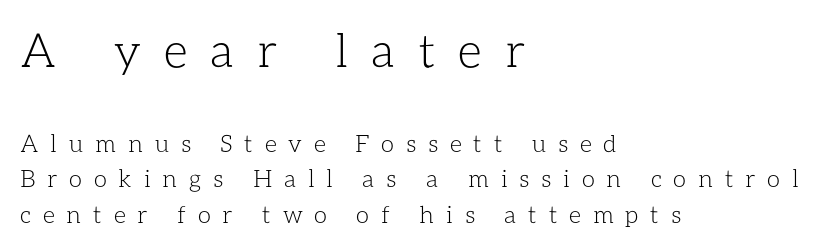
{"italic": "no", "bold": "no", "weight": "light", "width": "normal", "stroke_contrast": "low", "x_height": "medium", "monospaced": "no", "underline": "no", "align": "left", "line_spacing": "normal", "line_spacing_ratio": 1.49, "letter_spacing": "wide", "letter_spacing_em": 0.49, "larger_block": "first", "size_ratio": 1.96, "glyph_px": 47}
